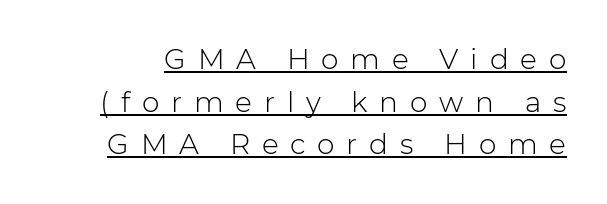
The gaps between neighbouring characters are conspicuously large. Interline gaps are of average width in this sample. This sample uses an upright cut, with every glyph sitting square on the baseline. The face used here appears with an underline applied.
